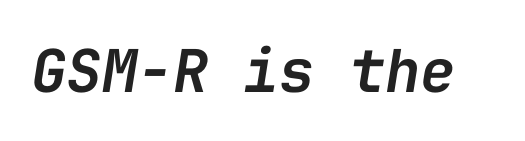
{"italic": "yes", "lean": "right", "slant_degrees": 9, "bold": "semi", "weight": "semibold", "width": "normal", "stroke_contrast": "low", "x_height": "medium", "monospaced": "yes", "underline": "no", "letter_spacing": "normal", "letter_spacing_em": 0.0, "glyph_px": 59}
